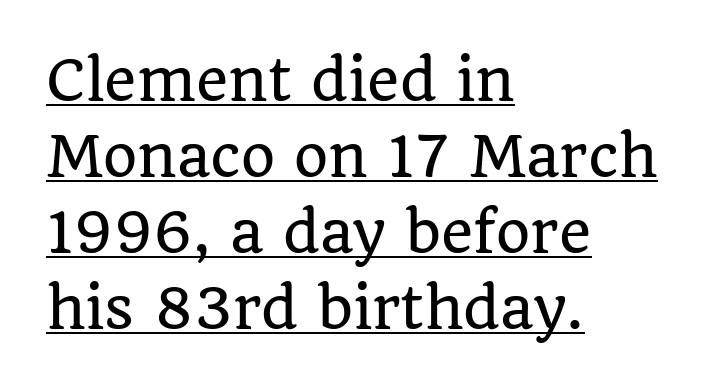
Designer's note — italics off, roman on. Type style note: has serifs. One-word summary of the alignment: left. The letterforms sit shoulder to shoulder at normal distance. Here the designer chose a conventional face with non-uniform glyph widths.
